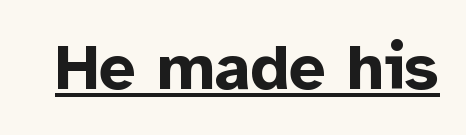
Q: Is the text bold? A: Yes.
Q: Is the text italic (slanted)? A: No, it is upright.
Q: Is the typeface a serif or a sans-serif typeface? A: Sans-serif.
Q: Is the text underlined? A: Yes.
Q: Is the spacing between letters normal or unusually wide? A: Normal.
Q: Width (condensed, normal, or wide)? A: Normal.
Q: Stroke contrast? A: Low.
Q: x-height? A: Medium.
Q: Monospaced? A: No.
